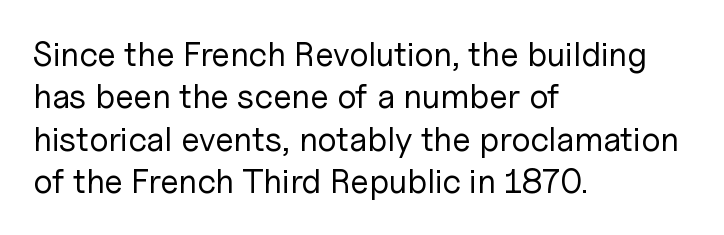
The image shows 34 px regular-weight sans-serif type, upright; set left-aligned, normal line spacing (1.25x), normal letter spacing, not underlined; low stroke contrast and a medium x-height.
